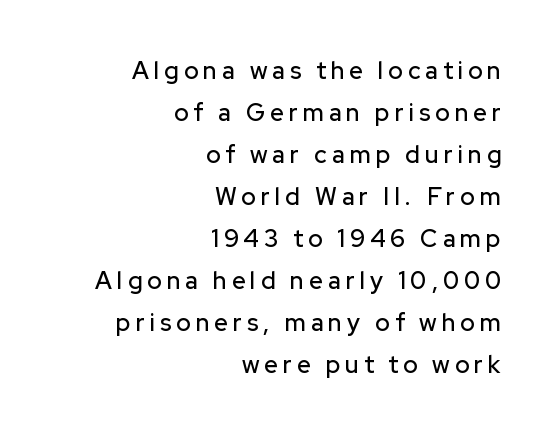
{"italic": "no", "underline": "no", "align": "right", "line_spacing_ratio": 1.75, "letter_spacing": "wide", "letter_spacing_em": 0.21, "glyph_px": 24}
